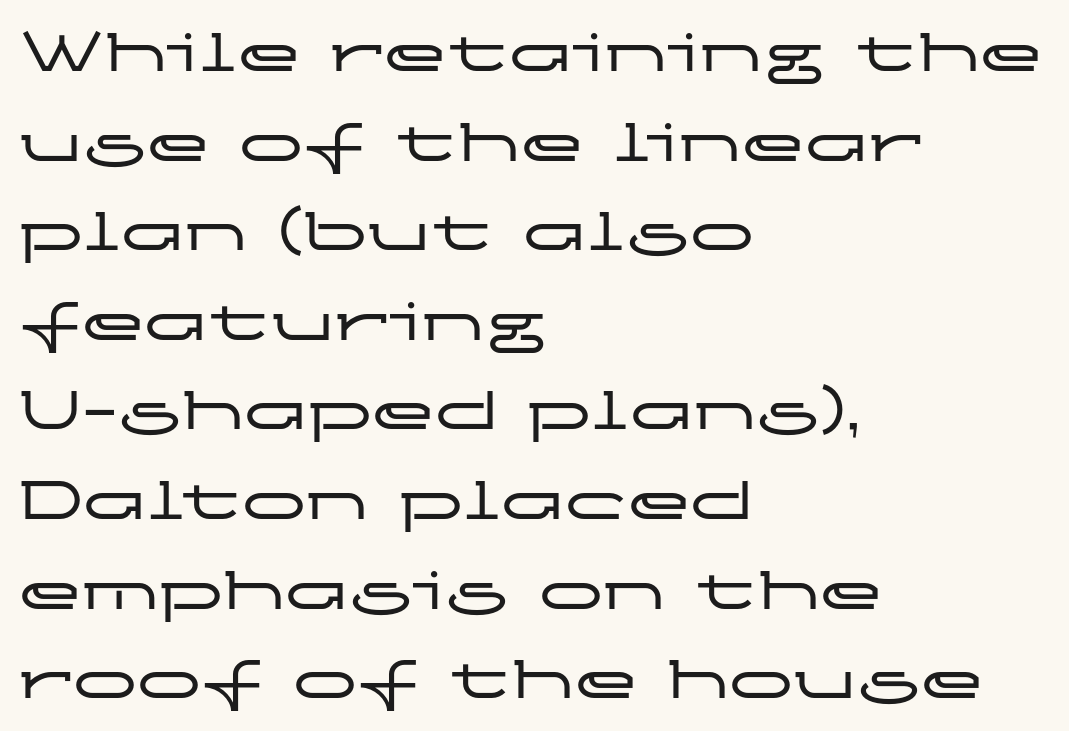
Tracking value appears to be zero — textbook default spacing. The string is rendered with underlining switched off. The paragraph shown leans on its left margin. No feet cap the strokes, marking this as sans-serif type.
